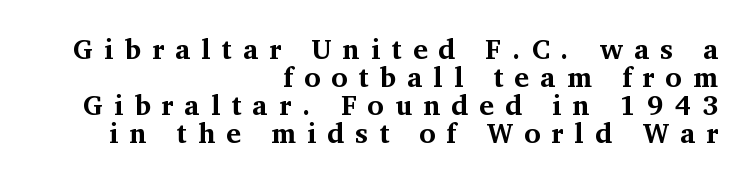
The image shows 28 px bold serif type, upright; set right-aligned, tight line spacing (1.0x), unusually wide letter spacing (+0.39 em), not underlined; medium stroke contrast and a medium x-height.
